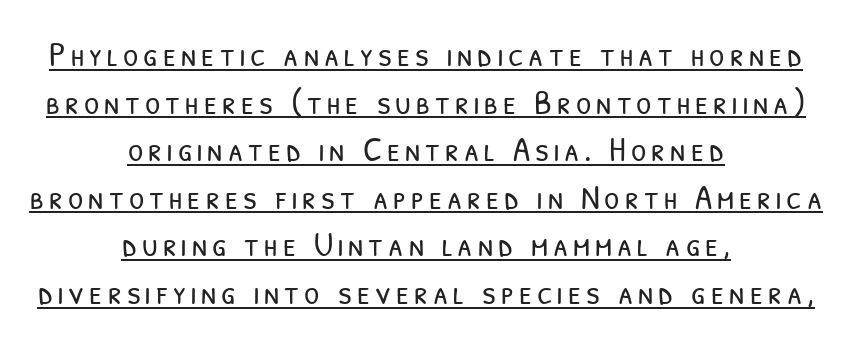
{"serif": "no", "bold": "no", "weight": "light", "width": "condensed", "stroke_contrast": "low", "x_height": "medium", "monospaced": "no", "underline": "yes", "align": "center", "line_spacing": "normal", "line_spacing_ratio": 1.36, "glyph_px": 35}
